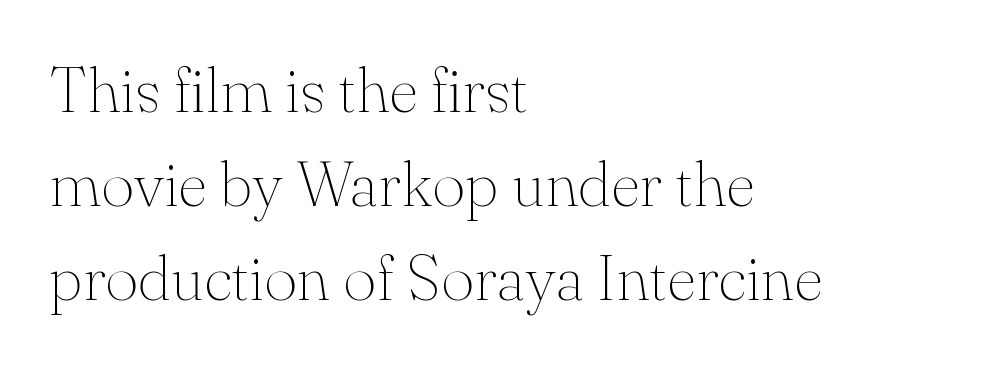
Character widths vary here, with narrow letters taking less room than wide ones. Descenders hang freely into open space. Normally led — the rows are evenly, conventionally spaced. The paragraph shown leans on its left margin.
